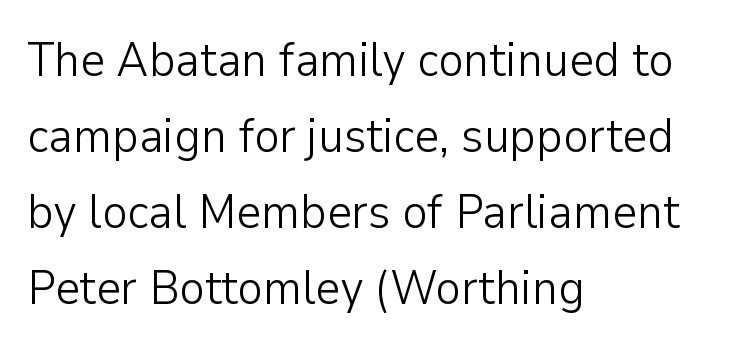
The image shows 48 px light sans-serif type, upright; set left-aligned, normal line spacing (1.58x), normal letter spacing, not underlined; low stroke contrast and a medium x-height.
